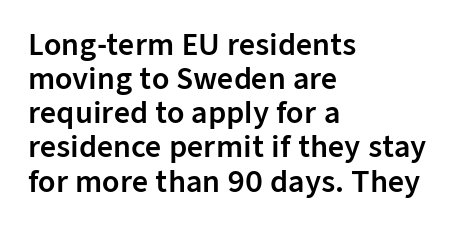
{"serif": "no", "italic": "no", "width": "normal", "stroke_contrast": "low", "x_height": "medium", "monospaced": "no", "underline": "no", "align": "left", "line_spacing_ratio": 1.22, "letter_spacing": "normal", "letter_spacing_em": 0.0, "glyph_px": 28}
